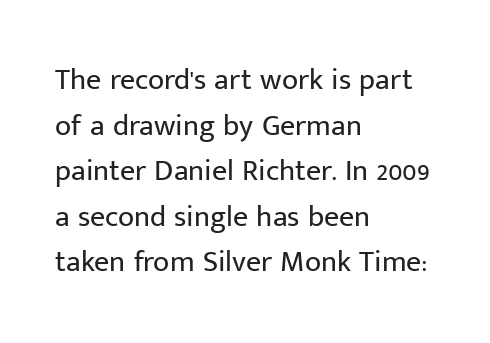
Character widths vary here, with narrow letters taking less room than wide ones. Check where the strokes stop: nothing finishes them off — pure sans. The type is set solid horizontally, with unmodified tracking. The font's upright variant was chosen for this text. Words float on clear page, feet unadorned.
